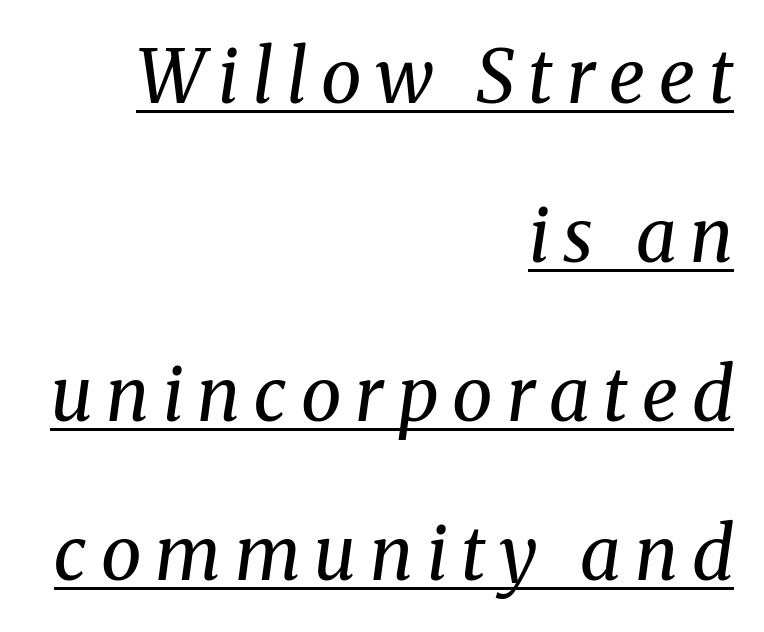
{"serif": "yes", "italic": "yes", "lean": "right", "slant_degrees": 8, "bold": "no", "weight": "regular", "width": "normal", "stroke_contrast": "medium", "x_height": "medium", "monospaced": "no", "underline": "yes", "align": "right", "line_spacing": "loose", "line_spacing_ratio": 2.18, "glyph_px": 73}
